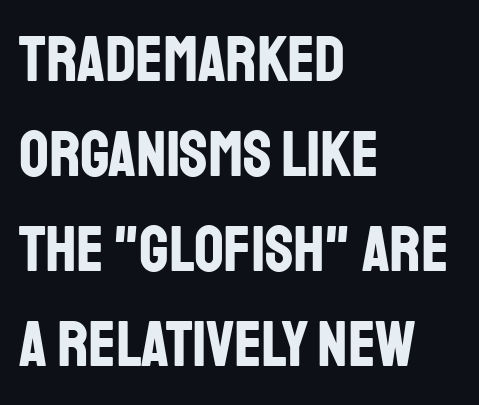
Q: Is the text bold? A: Yes.
Q: Is the text italic (slanted)? A: No, it is upright.
Q: Is the typeface a serif or a sans-serif typeface? A: Sans-serif.
Q: Is the text underlined? A: No.
Q: How is the paragraph aligned? A: Left-aligned.
Q: Is the spacing between letters normal or unusually wide? A: Normal.
Q: Is the spacing between lines tight, normal or loose? A: Normal.
Q: Width (condensed, normal, or wide)? A: Condensed.
Q: Stroke contrast? A: Low.
Q: x-height? A: Large.
Q: Monospaced? A: No.
